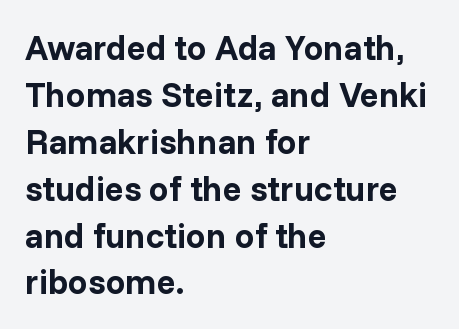
The image shows 35 px bold sans-serif type, upright; set left-aligned, normal line spacing (1.34x), normal letter spacing, not underlined; low stroke contrast and a medium x-height.
